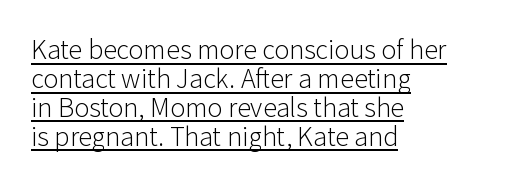
The leading is snug, giving the passage a crowded texture. Each word holds together tightly as a unit, with standard inter-letter gaps. In terms of letterform style, serifs are entirely absent. All the whitespace from short lines collects on the right. The lettering stays uniformly vertical, giving the passage a roman look.
